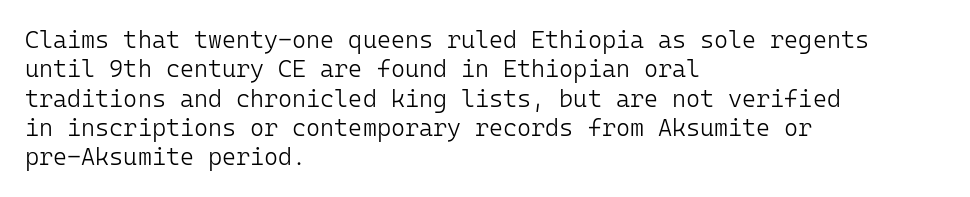
Q: Is the text bold? A: No.
Q: Is the text italic (slanted)? A: No, it is upright.
Q: Is the text underlined? A: No.
Q: How is the paragraph aligned? A: Left-aligned.
Q: Is the spacing between letters normal or unusually wide? A: Normal.
